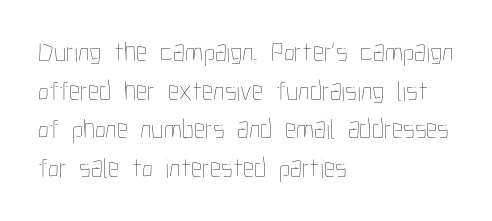
The axis of the letterforms is exactly vertical. In terms of letterspacing, this is plain default setting. The rendering uses natural spacing where letterforms have individual widths. The space between consecutive lines is moderate. The rendering anchors every line to the left-hand side. Bare-footed words on every line.
